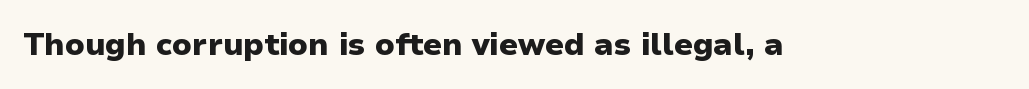
Q: Is the text bold? A: Yes.
Q: Is the text italic (slanted)? A: No, it is upright.
Q: Is the typeface a serif or a sans-serif typeface? A: Sans-serif.
Q: Is the text underlined? A: No.
Q: Is the spacing between letters normal or unusually wide? A: Normal.
Q: Width (condensed, normal, or wide)? A: Normal.
Q: Stroke contrast? A: Low.
Q: x-height? A: Medium.
Q: Monospaced? A: No.
